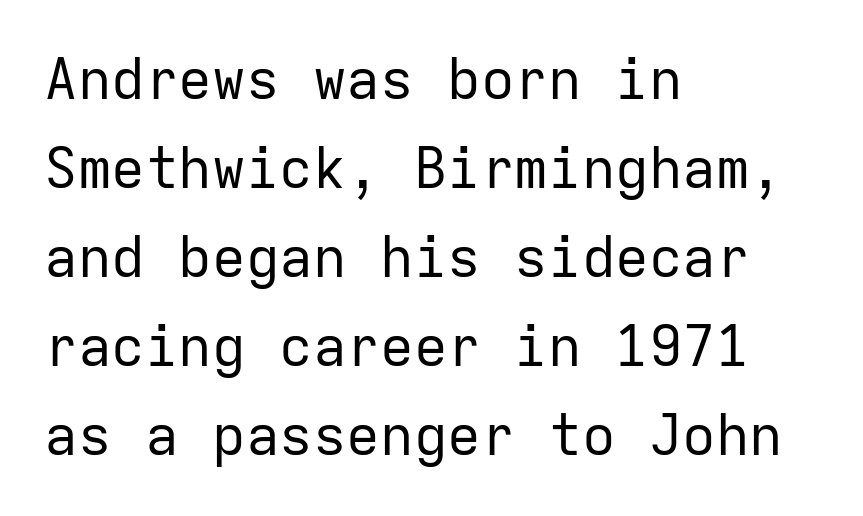
The image shows 56 px regular-weight sans-serif type, upright, monospaced; set left-aligned, normal line spacing (1.59x), normal letter spacing, not underlined; low stroke contrast and a medium x-height.
